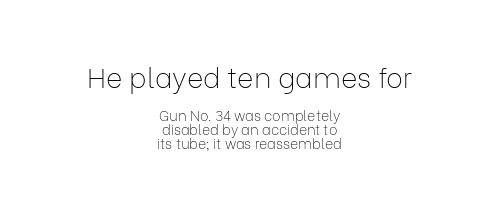
Notice how the stems are strictly vertical — no italics here. The designer gave the opening block more size than the closing block. This rendering employs a face without finishing strokes, i.e., a sans-serif. Tracking here is standard; glyphs follow each other at the usual distance.
